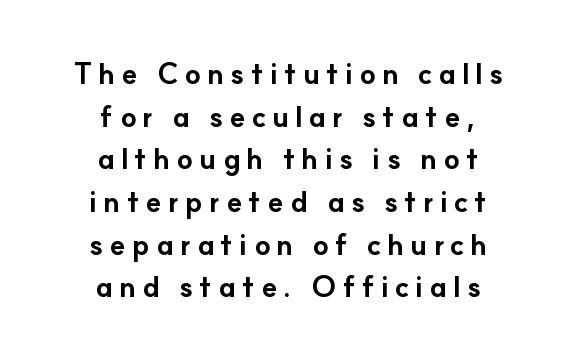
Q: Is the text bold? A: Yes.
Q: Is the text italic (slanted)? A: No, it is upright.
Q: Is the typeface a serif or a sans-serif typeface? A: Sans-serif.
Q: Is the text underlined? A: No.
Q: How is the paragraph aligned? A: Centered.
Q: Is the spacing between letters normal or unusually wide? A: Unusually wide.
Q: Is the spacing between lines tight, normal or loose? A: Normal.
Q: Width (condensed, normal, or wide)? A: Normal.
Q: Stroke contrast? A: Low.
Q: x-height? A: Small.
Q: Monospaced? A: No.
